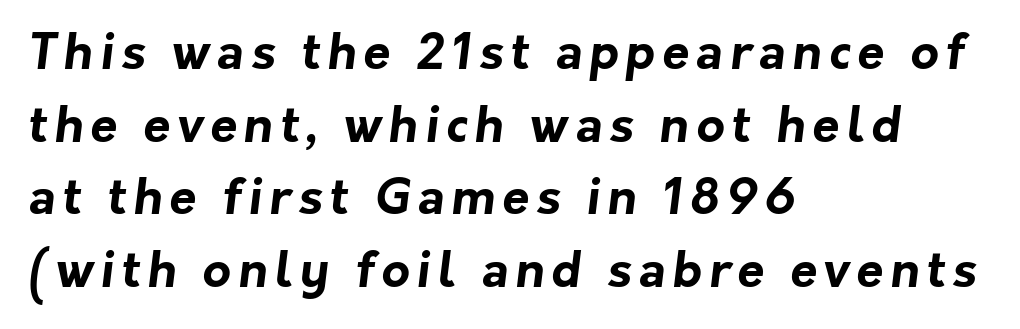
Q: Is the text bold? A: Yes.
Q: Is the typeface a serif or a sans-serif typeface? A: Sans-serif.
Q: Is the text underlined? A: No.
Q: How is the paragraph aligned? A: Left-aligned.
Q: Is the spacing between lines tight, normal or loose? A: Normal.
Q: Width (condensed, normal, or wide)? A: Normal.
Q: Stroke contrast? A: Low.
Q: x-height? A: Medium.
Q: Monospaced? A: No.
